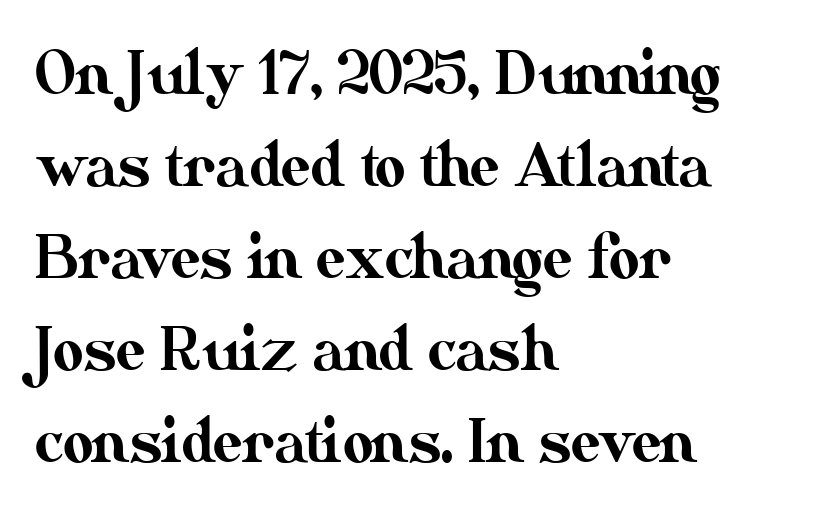
{"italic": "no", "width": "normal", "stroke_contrast": "medium", "x_height": "small", "monospaced": "no", "underline": "no", "align": "left", "line_spacing": "normal", "line_spacing_ratio": 1.56, "letter_spacing": "normal", "letter_spacing_em": 0.0, "glyph_px": 59}
